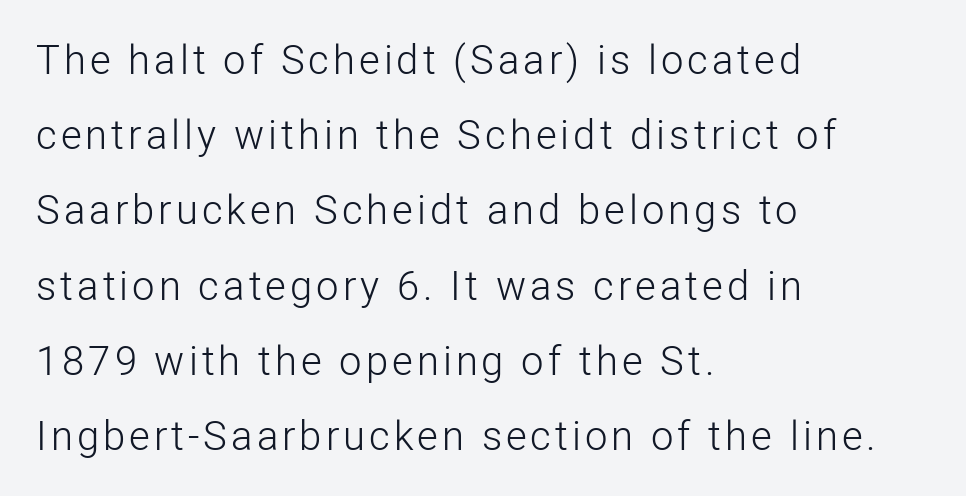
The image shows 40 px light sans-serif type, upright; set left-aligned, line spacing 1.88x, not underlined; low stroke contrast and a medium x-height.
